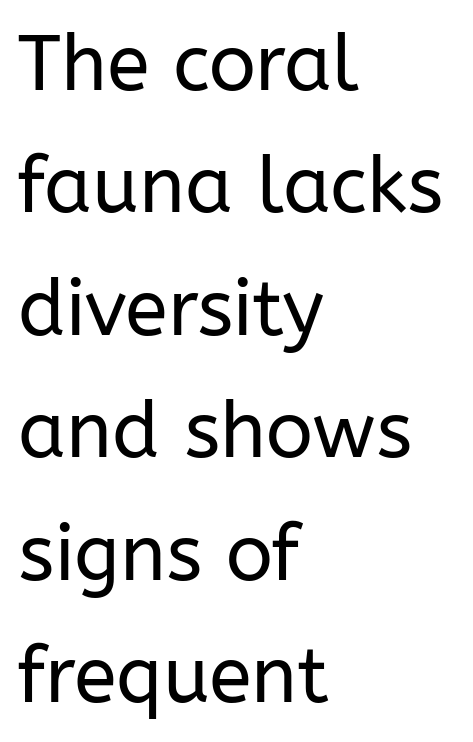
The image shows 78 px regular-weight sans-serif type, upright; set left-aligned, normal line spacing (1.57x), normal letter spacing, not underlined; low stroke contrast and a medium x-height.
